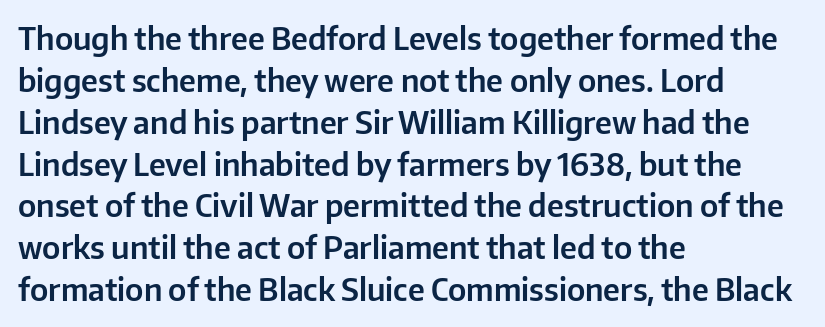
{"serif": "no", "italic": "no", "width": "normal", "stroke_contrast": "low", "x_height": "medium", "monospaced": "no", "underline": "no", "align": "left", "line_spacing": "normal", "line_spacing_ratio": 1.35, "letter_spacing": "normal", "letter_spacing_em": 0.0, "glyph_px": 31}
